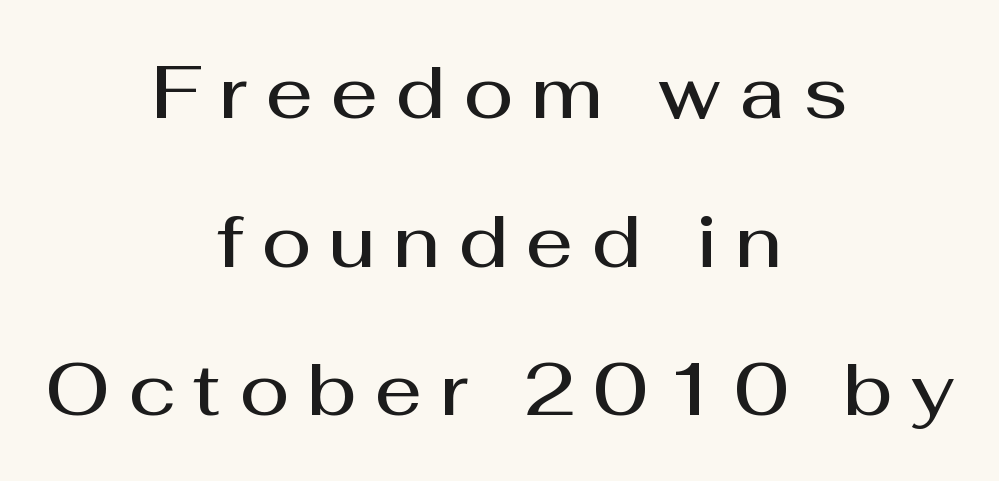
Notice how the stems are strictly vertical — no italics here. The rag falls on both sides of this text block equally. Type without underlining. You could not count columns in this text — the font is proportionally spaced.
